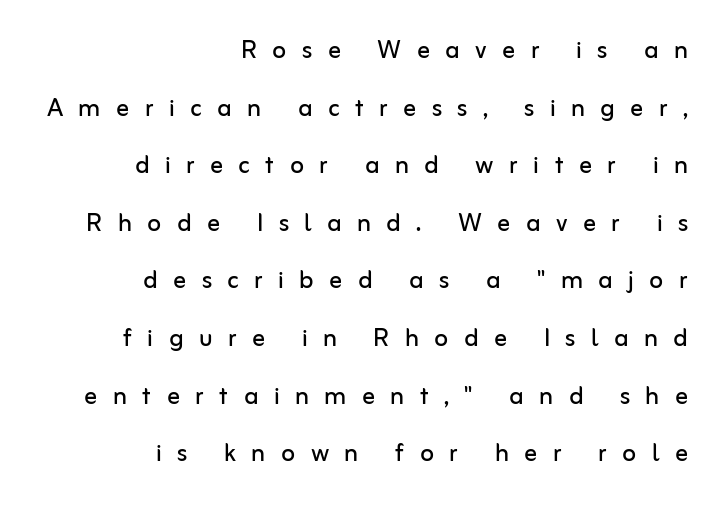
Descender tails drop into unmarked territory. A typesetter would call this proportional, since set widths differ per character. What kind of face is this? One without serifs — a sans. These lines stack with their right ends in a neat column. Vertical strokes here are truly vertical. The tracking reads as deliberately expanded to a designer's eye.
